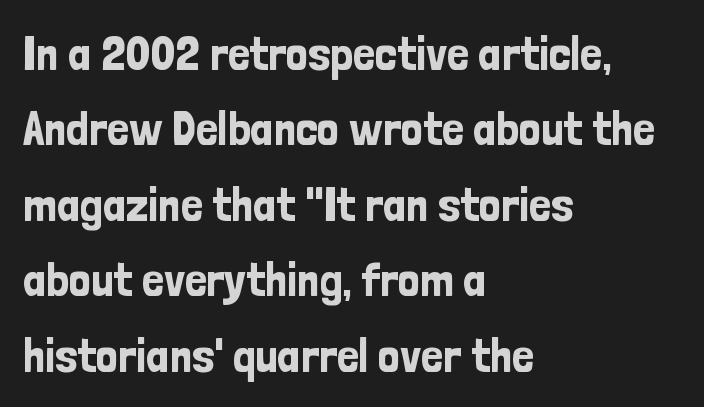
All the whitespace from short lines collects on the right. What kind of face is this? One without serifs — a sans. Every character sits straight up, as roman type does. Varying glyph widths throughout — classic text-font behaviour. In terms of leading, this rendering sits right in the middle.
